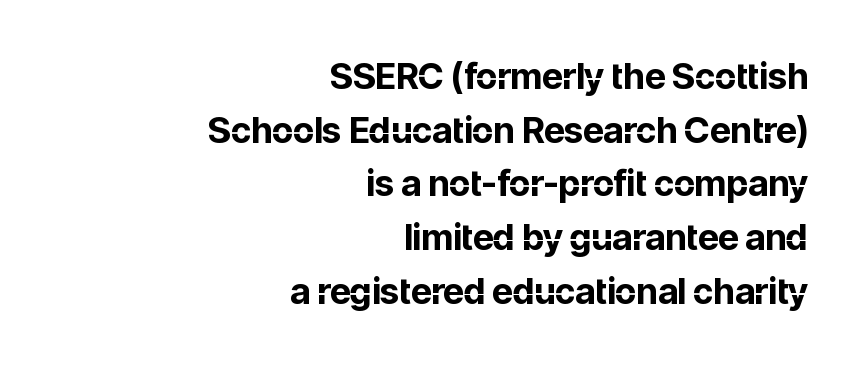
{"serif": "no", "italic": "no", "bold": "yes", "weight": "bold", "width": "normal", "stroke_contrast": "low", "x_height": "medium", "monospaced": "no", "underline": "no", "align": "right", "line_spacing": "normal", "line_spacing_ratio": 1.49, "letter_spacing": "normal", "letter_spacing_em": 0.0, "glyph_px": 36}
